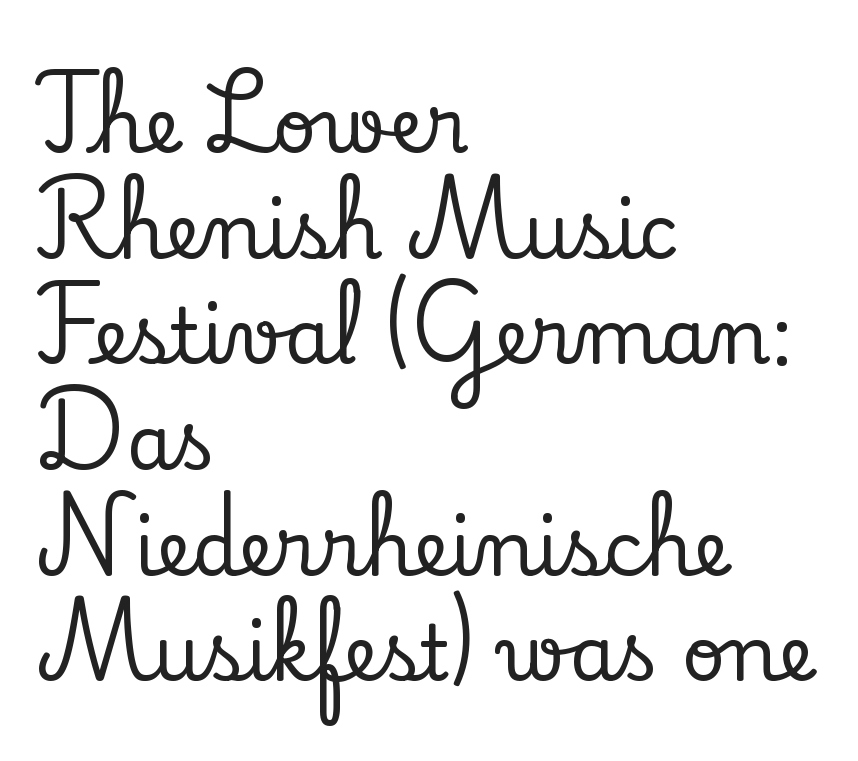
Q: Is the text italic (slanted)? A: No, it is upright.
Q: Is the typeface a serif or a sans-serif typeface? A: Serif.
Q: Is the text underlined? A: No.
Q: How is the paragraph aligned? A: Left-aligned.
Q: Is the spacing between letters normal or unusually wide? A: Normal.
Q: Is the spacing between lines tight, normal or loose? A: Normal.
Q: Width (condensed, normal, or wide)? A: Normal.
Q: Stroke contrast? A: Low.
Q: x-height? A: Small.
Q: Monospaced? A: No.
